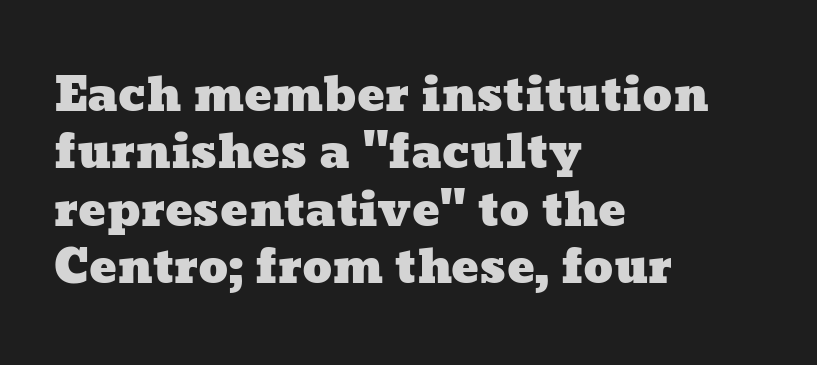
{"width": "wide", "stroke_contrast": "low", "x_height": "medium", "monospaced": "no", "underline": "no", "align": "left", "line_spacing": "normal", "line_spacing_ratio": 1.25, "letter_spacing": "normal", "letter_spacing_em": 0.0, "glyph_px": 46}
